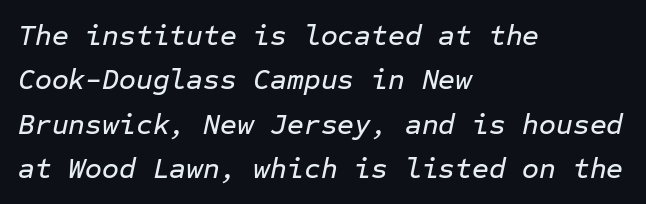
Q: Is the text italic (slanted)? A: Yes, it leans right by about 12 degrees.
Q: Is the text underlined? A: No.
Q: How is the paragraph aligned? A: Left-aligned.
Q: Is the spacing between letters normal or unusually wide? A: Normal.
Q: Is the spacing between lines tight, normal or loose? A: Normal.
Q: Width (condensed, normal, or wide)? A: Normal.
Q: Stroke contrast? A: Low.
Q: x-height? A: Medium.
Q: Monospaced? A: Yes.
